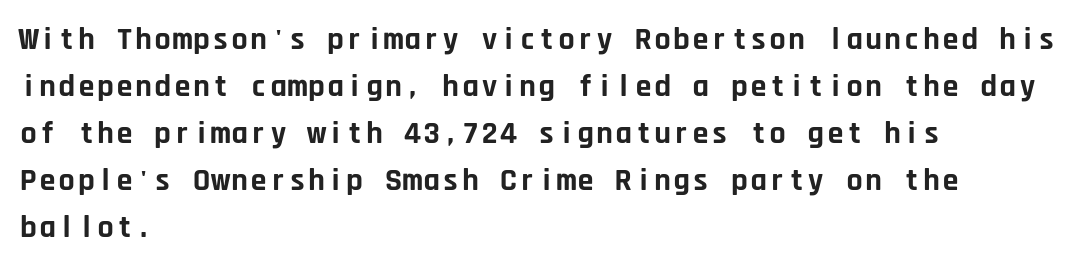
Q: Is the text bold? A: Yes.
Q: Is the text italic (slanted)? A: No, it is upright.
Q: Is the typeface a serif or a sans-serif typeface? A: Sans-serif.
Q: Is the text underlined? A: No.
Q: How is the paragraph aligned? A: Left-aligned.
Q: Is the spacing between letters normal or unusually wide? A: Normal.
Q: Is the spacing between lines tight, normal or loose? A: Normal.
Q: Width (condensed, normal, or wide)? A: Normal.
Q: Stroke contrast? A: Low.
Q: x-height? A: Large.
Q: Monospaced? A: Yes.
